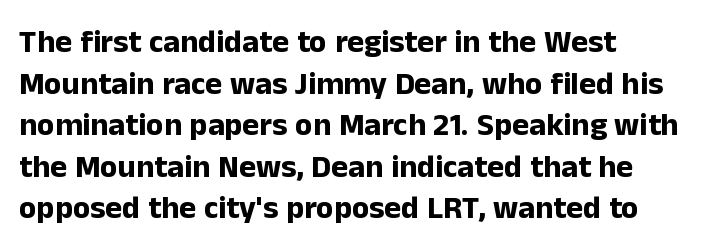
The image shows 32 px bold sans-serif type, upright; set left-aligned, normal line spacing (1.3x), normal letter spacing, not underlined; low stroke contrast and a medium x-height.
